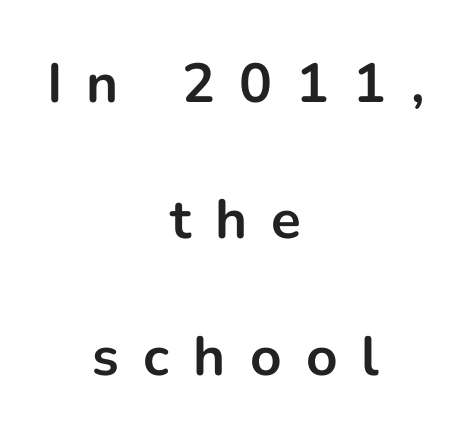
Q: Is the text bold? A: Yes.
Q: Is the text italic (slanted)? A: No, it is upright.
Q: Is the typeface a serif or a sans-serif typeface? A: Sans-serif.
Q: Is the text underlined? A: No.
Q: How is the paragraph aligned? A: Centered.
Q: Is the spacing between letters normal or unusually wide? A: Unusually wide.
Q: Is the spacing between lines tight, normal or loose? A: Loose.
Q: Width (condensed, normal, or wide)? A: Normal.
Q: Stroke contrast? A: Low.
Q: x-height? A: Medium.
Q: Monospaced? A: No.
